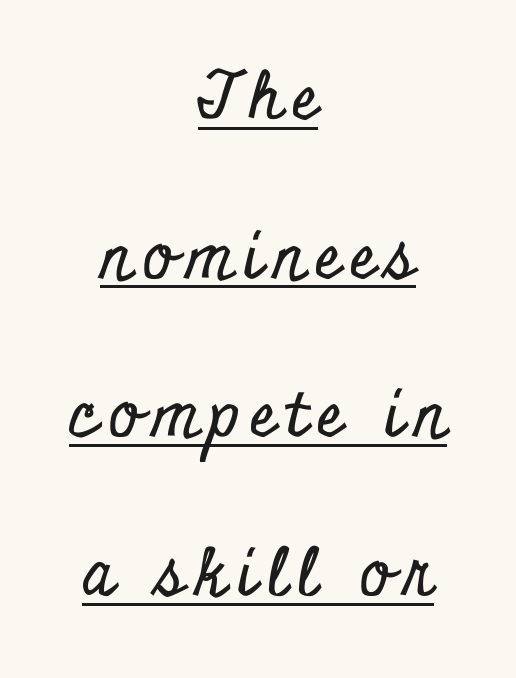
Q: Is the text italic (slanted)? A: Yes.
Q: Is the typeface a serif or a sans-serif typeface? A: Serif.
Q: Is the text underlined? A: Yes.
Q: How is the paragraph aligned? A: Centered.
Q: Is the spacing between lines tight, normal or loose? A: Loose.
Q: Width (condensed, normal, or wide)? A: Condensed.
Q: Stroke contrast? A: Low.
Q: x-height? A: Small.
Q: Monospaced? A: No.
